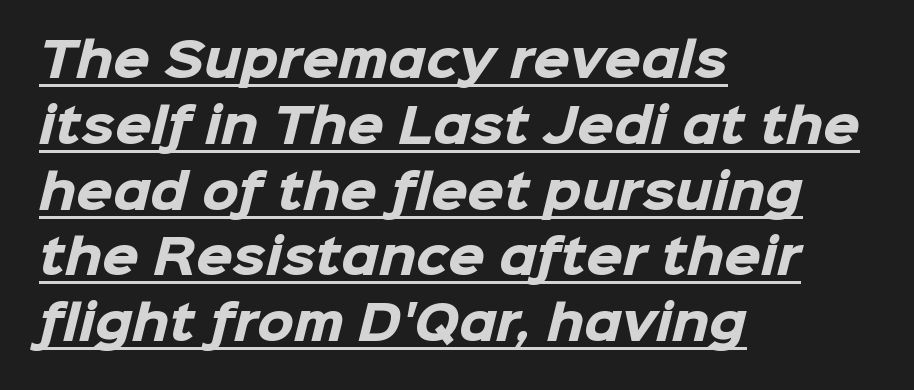
Q: Is the text bold? A: Yes.
Q: Is the typeface a serif or a sans-serif typeface? A: Sans-serif.
Q: Is the text underlined? A: Yes.
Q: How is the paragraph aligned? A: Left-aligned.
Q: Is the spacing between letters normal or unusually wide? A: Normal.
Q: Is the spacing between lines tight, normal or loose? A: Normal.
Q: Width (condensed, normal, or wide)? A: Normal.
Q: Stroke contrast? A: Low.
Q: x-height? A: Medium.
Q: Monospaced? A: No.
